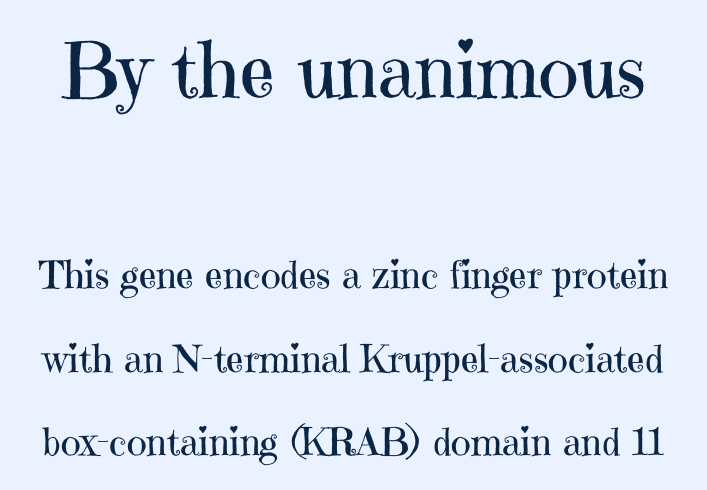
These lines stand farther apart than default settings would place them. The line texture is even and compact thanks to regular tracking. Letters have the restrained weight of plain body copy at most. The passage shown begins with its larger block and ends with its smaller one. The type sits square on the baseline with zero lean.
